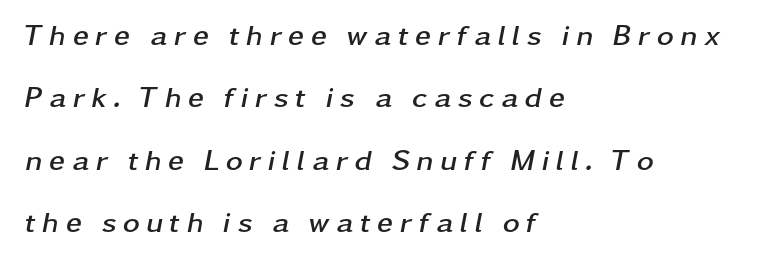
Lines of text with bare space underneath. Caption: multi-line text, flush left, ragged right. The glyphs look as if they've been sheared to an angle. The strokes are fattened all the way to bold. The letters are spread apart with noticeably loose tracking.
